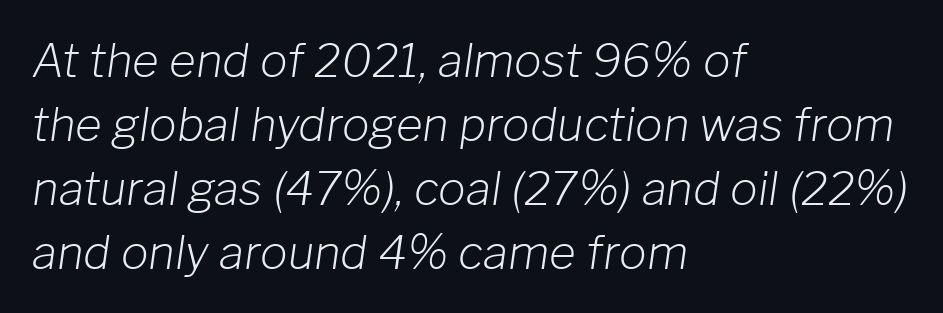
{"italic": "yes", "lean": "right", "slant_degrees": 8, "bold": "no", "weight": "light", "width": "normal", "stroke_contrast": "low", "x_height": "medium", "monospaced": "no", "underline": "no", "align": "left", "line_spacing": "normal", "line_spacing_ratio": 1.39, "letter_spacing": "normal", "letter_spacing_em": 0.0, "glyph_px": 46}
